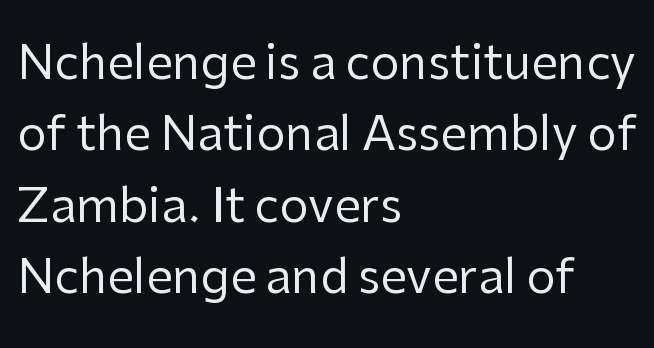
{"serif": "no", "italic": "no", "bold": "no", "weight": "regular", "width": "normal", "stroke_contrast": "low", "x_height": "medium", "monospaced": "no", "underline": "no", "align": "left", "line_spacing": "normal", "line_spacing_ratio": 1.52, "letter_spacing": "normal", "letter_spacing_em": 0.0, "glyph_px": 47}
